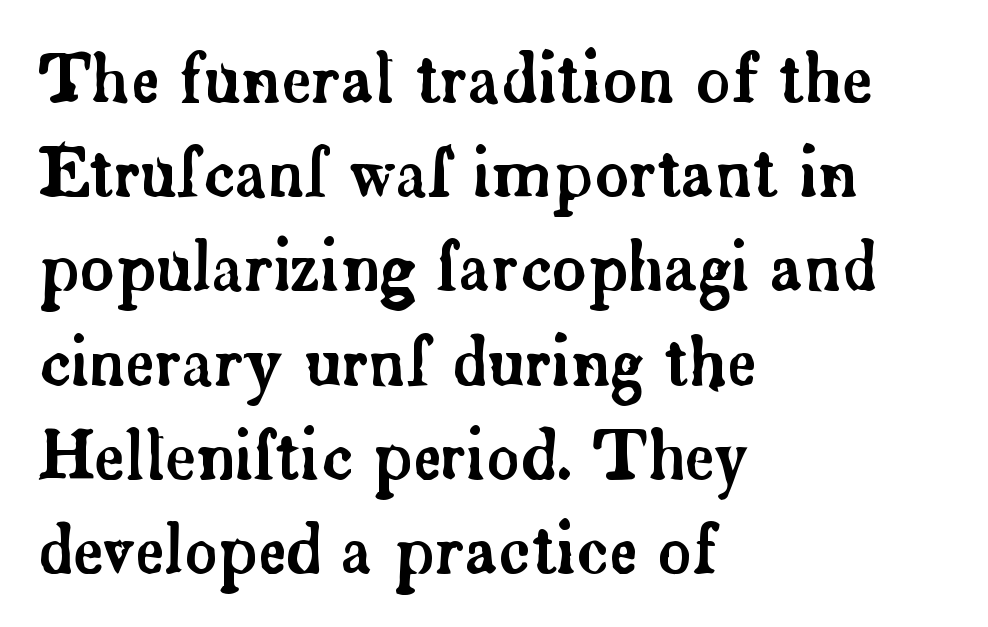
Q: Is the text italic (slanted)? A: No, it is upright.
Q: Is the typeface a serif or a sans-serif typeface? A: Serif.
Q: Is the text underlined? A: No.
Q: How is the paragraph aligned? A: Left-aligned.
Q: Is the spacing between letters normal or unusually wide? A: Normal.
Q: Is the spacing between lines tight, normal or loose? A: Normal.
Q: Width (condensed, normal, or wide)? A: Normal.
Q: Stroke contrast? A: Low.
Q: x-height? A: Small.
Q: Monospaced? A: No.
